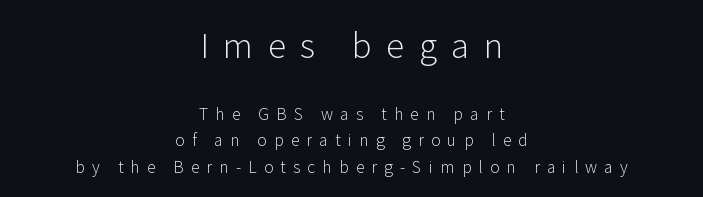
Q: Is the text bold? A: No.
Q: Is the text italic (slanted)? A: No, it is upright.
Q: Is the typeface a serif or a sans-serif typeface? A: Sans-serif.
Q: Is the text underlined? A: No.
Q: How is the paragraph aligned? A: Centered.
Q: Is the spacing between letters normal or unusually wide? A: Unusually wide.
Q: Is the spacing between lines tight, normal or loose? A: Normal.
Q: Which block of text is set in a larger size, the first (top) or the second (bottom)? A: The first (top) one.
Q: Width (condensed, normal, or wide)? A: Normal.
Q: Stroke contrast? A: Low.
Q: x-height? A: Medium.
Q: Monospaced? A: No.
